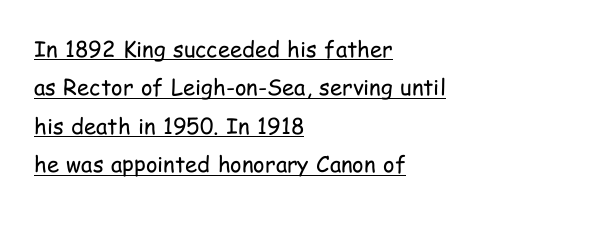
Where is the straight margin? On the left. Vertical strokes here are truly vertical. Caption: standard tracking, unaltered. The typesetter has applied underlining to the passage shown. Stems here are at most as thick as an everyday book face.
